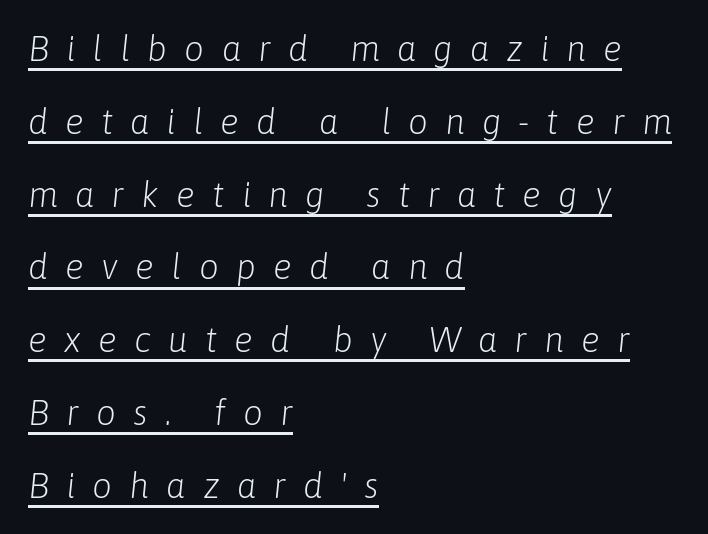
There's an unmistakable incline to the writing here. A typesetter would call this heavily tracked-out type. The designer dialed line spacing up above the default. Looks like regular typesetting: each glyph gets only the width it needs. The strokes are not fattened; the text isn't bold.
